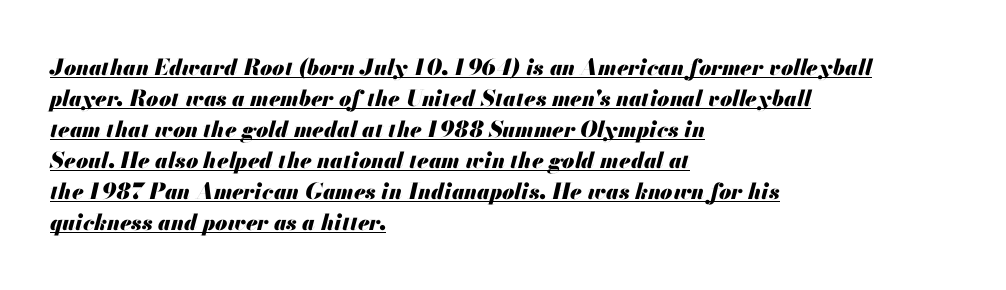
The image shows 22 px bold type, italic (leaning right); set left-aligned, normal line spacing (1.41x), normal letter spacing, underlined.
